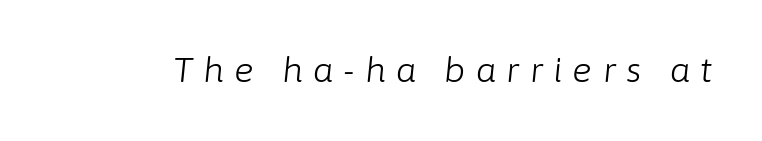
{"italic": "yes", "lean": "right", "slant_degrees": 6, "bold": "no", "weight": "light", "width": "normal", "stroke_contrast": "low", "x_height": "medium", "monospaced": "no", "underline": "no", "letter_spacing": "wide", "letter_spacing_em": 0.31, "glyph_px": 33}
